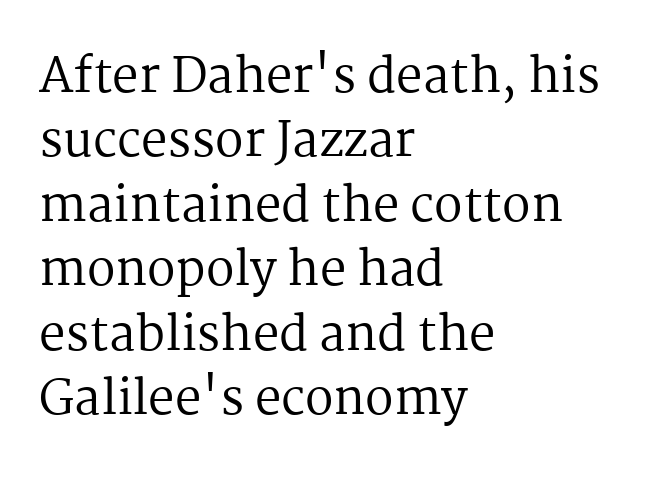
Q: Is the text bold? A: No.
Q: Is the text italic (slanted)? A: No, it is upright.
Q: Is the typeface a serif or a sans-serif typeface? A: Serif.
Q: Is the text underlined? A: No.
Q: How is the paragraph aligned? A: Left-aligned.
Q: Is the spacing between letters normal or unusually wide? A: Normal.
Q: Is the spacing between lines tight, normal or loose? A: Normal.
Q: Width (condensed, normal, or wide)? A: Normal.
Q: Stroke contrast? A: Medium.
Q: x-height? A: Medium.
Q: Monospaced? A: No.
